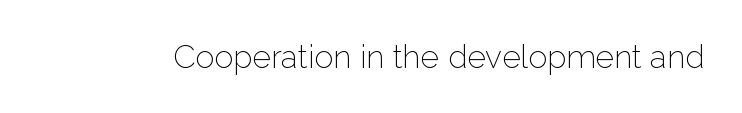
The image shows 32 px thin sans-serif type, upright; set normal letter spacing, not underlined; low stroke contrast and a medium x-height.
